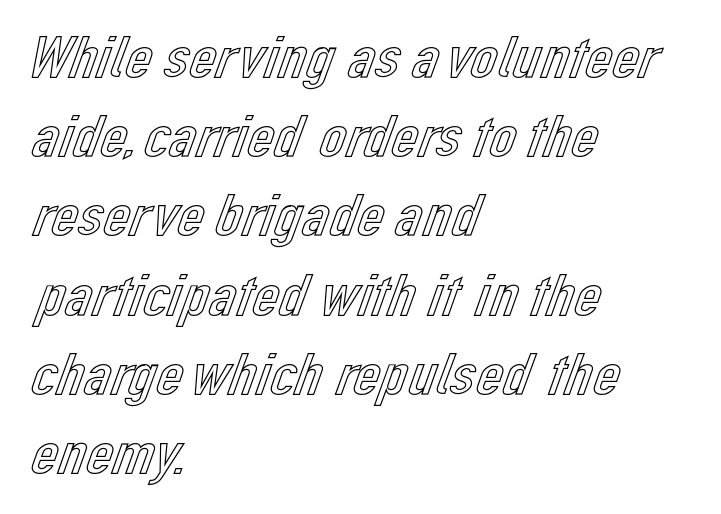
The image shows 60 px text type; set left-aligned, normal line spacing (1.32x), normal letter spacing, not underlined; a medium x-height.
